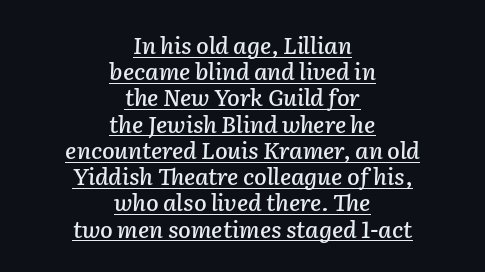
Words appear dense and cohesive because spacing is normal. These lines were composed using italics. The text block is weighted toward neither margin, spreading evenly from the middle. Rows of type sit shoulder to shoulder in the vertical direction. The typesetter has applied underlining to the passage shown.
